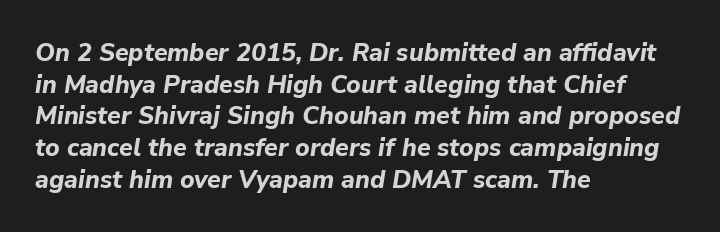
The image shows 25 px bold type, italic (leaning right); set left-aligned, normal line spacing (1.27x), normal letter spacing, not underlined.
